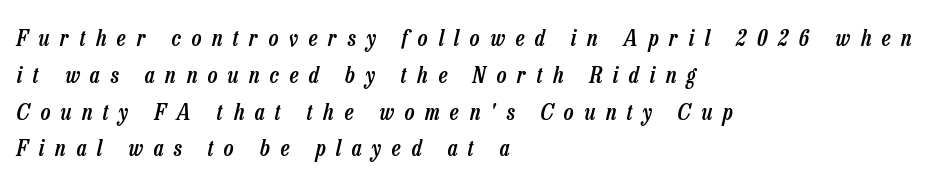
Q: Is the text bold? A: Semi-bold.
Q: Is the text italic (slanted)? A: Yes, it leans right by about 13 degrees.
Q: Is the text underlined? A: No.
Q: How is the paragraph aligned? A: Left-aligned.
Q: Is the spacing between letters normal or unusually wide? A: Unusually wide.
Q: Is the spacing between lines tight, normal or loose? A: Normal.
